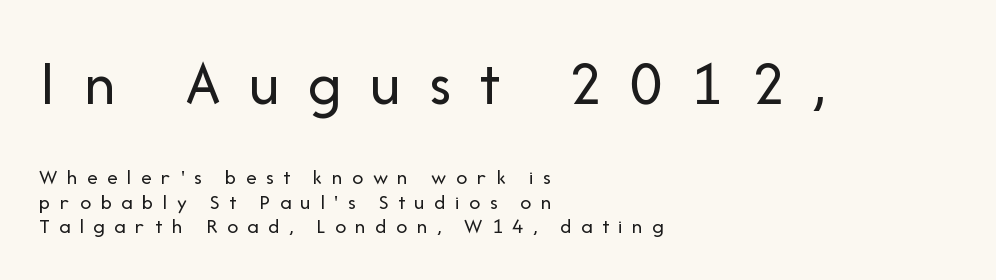
The image shows 65 px regular-weight sans-serif type, upright; set left-aligned, tight line spacing (1.1x), unusually wide letter spacing (+0.42 em), not underlined; the first (top) block is 2.95x larger; low stroke contrast and a medium x-height.
